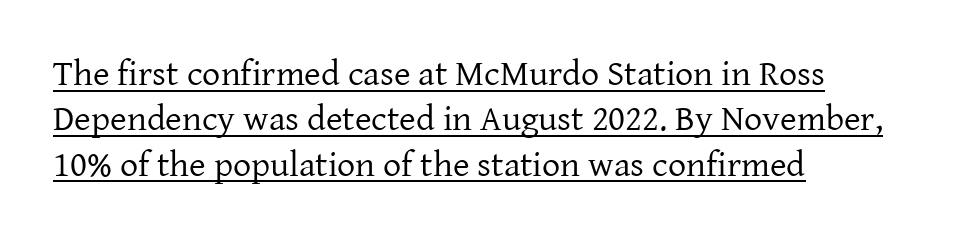
The image shows 36 px regular-weight serif type, upright; set left-aligned, normal line spacing (1.26x), normal letter spacing, underlined; low stroke contrast and a medium x-height.
